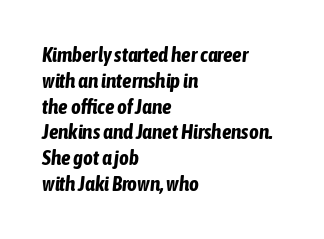
{"italic": "yes", "lean": "right", "slant_degrees": 6, "bold": "yes", "underline": "no", "align": "left", "line_spacing_ratio": 1.23, "letter_spacing": "normal", "letter_spacing_em": 0.0, "glyph_px": 21}
